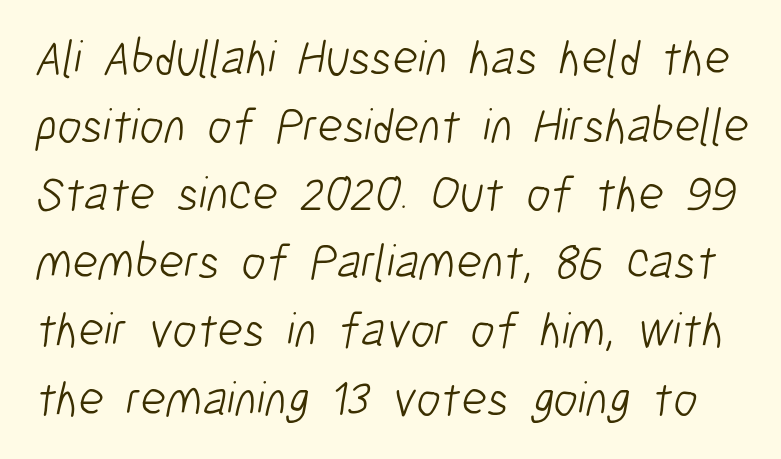
{"serif": "no", "bold": "no", "weight": "light", "width": "condensed", "stroke_contrast": "low", "x_height": "medium", "monospaced": "no", "underline": "no", "line_spacing": "normal", "line_spacing_ratio": 1.39, "letter_spacing": "normal", "letter_spacing_em": 0.0, "glyph_px": 49}
